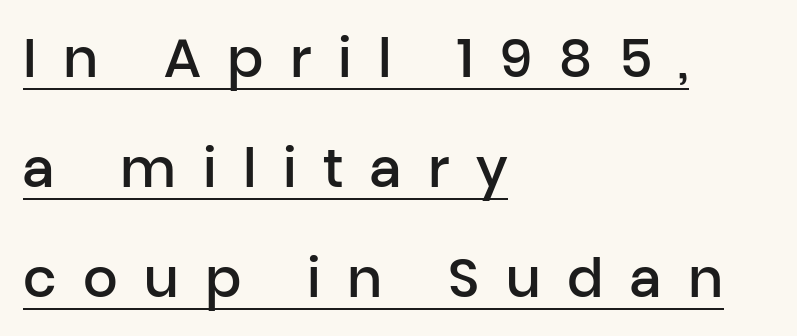
The text was rendered using a sans face with plain stroke endings. The leading is generous, giving the passage an open texture. Underline: present. A bit beefed up — I'd call it semibold rather than bold.
